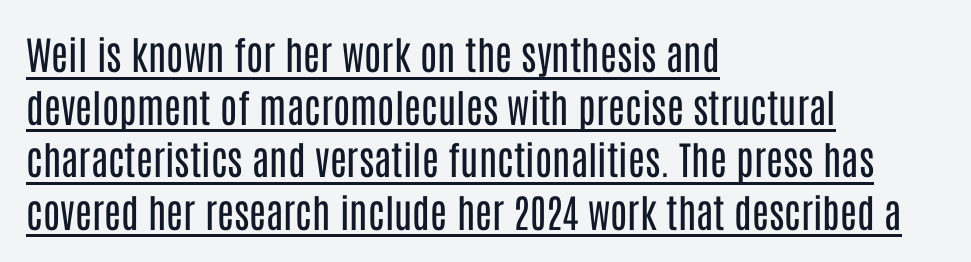
{"serif": "no", "italic": "no", "bold": "no", "weight": "regular", "width": "condensed", "stroke_contrast": "low", "x_height": "large", "monospaced": "no", "underline": "yes", "align": "left", "line_spacing": "normal", "line_spacing_ratio": 1.35, "letter_spacing": "normal", "letter_spacing_em": 0.0, "glyph_px": 39}
